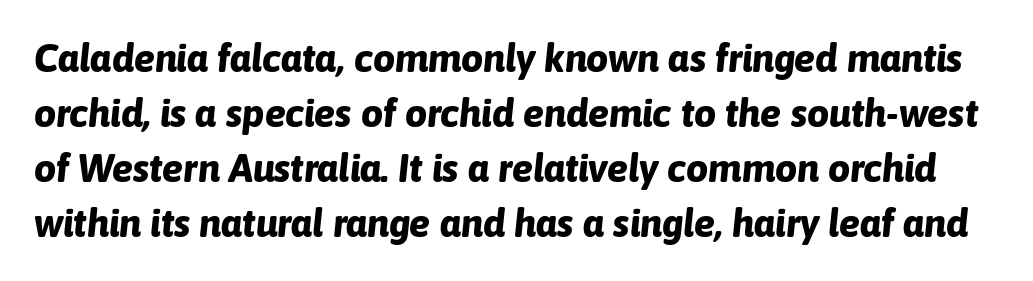
{"italic": "yes", "lean": "right", "slant_degrees": 6, "bold": "yes", "weight": "bold", "width": "normal", "stroke_contrast": "low", "x_height": "medium", "monospaced": "no", "underline": "no", "line_spacing": "normal", "line_spacing_ratio": 1.41, "letter_spacing": "normal", "letter_spacing_em": 0.0, "glyph_px": 39}
